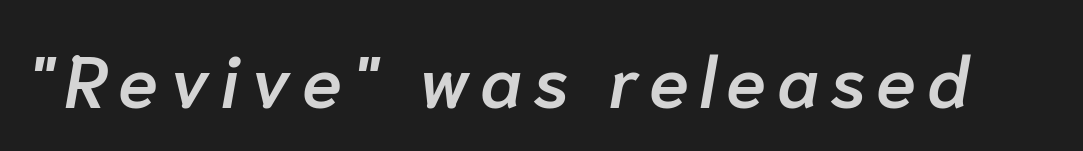
{"italic": "yes", "lean": "right", "slant_degrees": 10, "bold": "semi", "weight": "semibold", "width": "normal", "stroke_contrast": "low", "x_height": "medium", "monospaced": "no", "underline": "no", "glyph_px": 72}
